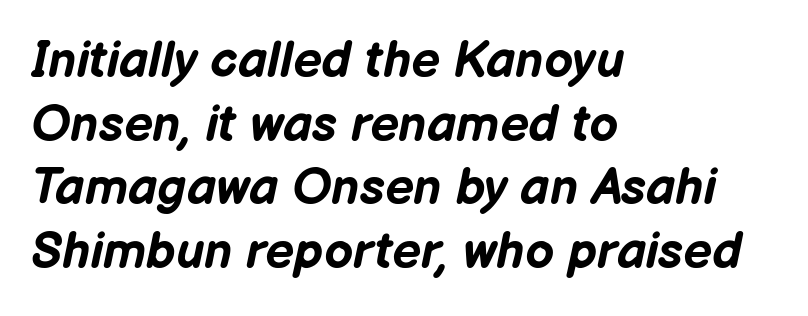
The image shows 51 px bold type, italic (leaning right); set left-aligned, normal line spacing (1.25x), normal letter spacing, not underlined; low stroke contrast and a medium x-height.
